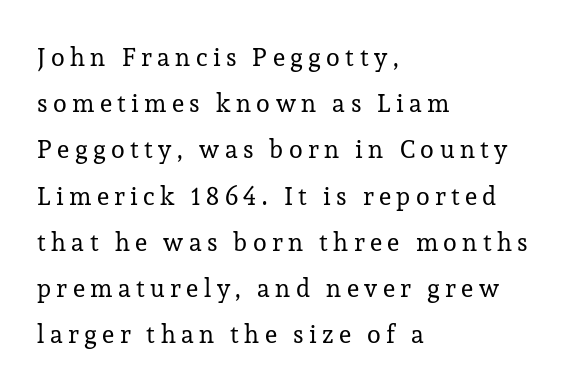
The passage shown is not underscored anywhere. Bold? No — there's no thickening of the strokes. The axis of the letterforms is exactly vertical. Does extra space separate the letters? Yes, quite a lot of it. These lines stack with their left ends in a neat column.
